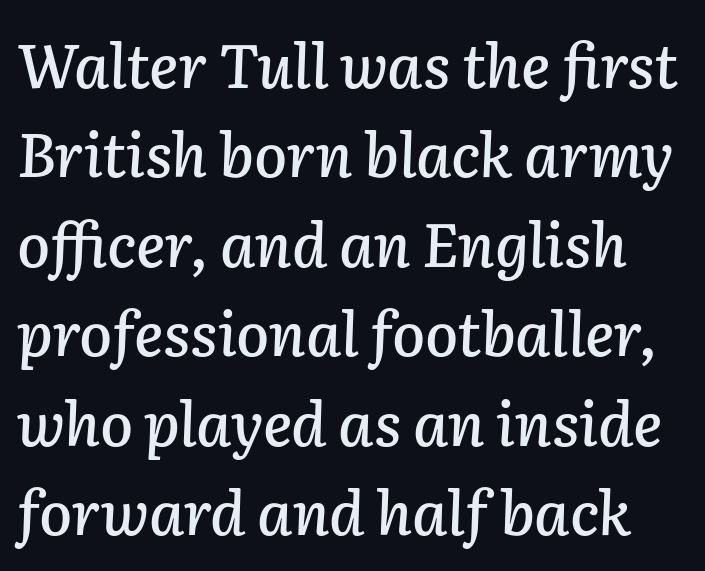
{"italic": "yes", "lean": "right", "slant_degrees": 2, "width": "normal", "stroke_contrast": "low", "x_height": "medium", "monospaced": "no", "underline": "no", "line_spacing": "normal", "line_spacing_ratio": 1.49, "letter_spacing": "normal", "letter_spacing_em": 0.0, "glyph_px": 60}
